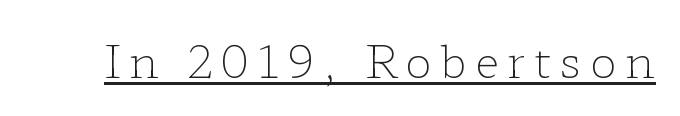
The image shows 45 px light, wide serif type, upright; set underlined; low stroke contrast and a medium x-height.
